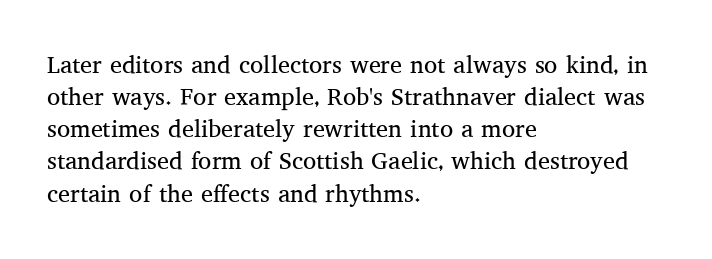
Q: Is the text bold? A: No.
Q: Is the text italic (slanted)? A: No, it is upright.
Q: Is the text underlined? A: No.
Q: How is the paragraph aligned? A: Left-aligned.
Q: Is the spacing between letters normal or unusually wide? A: Normal.
Q: Is the spacing between lines tight, normal or loose? A: Normal.
